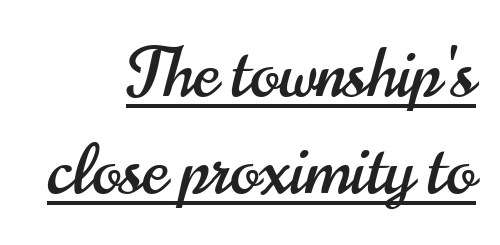
The rendering keeps characters at their native spacing. Glance below the letters and you will spot a drawn line. Compared with typical paragraphs, the rows here are spaced about the same. The letters carry no serifs — their stems end cleanly without finishing strokes. Is this a fixed-width face? No — the glyphs have proportional, varying widths.
